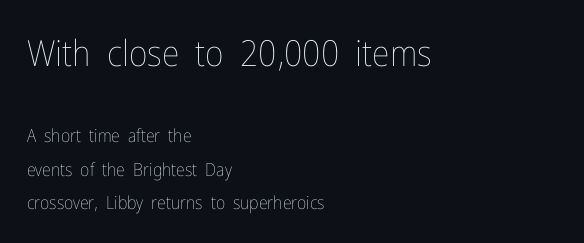
Q: Is the text bold? A: No.
Q: Is the text italic (slanted)? A: No, it is upright.
Q: Is the text underlined? A: No.
Q: How is the paragraph aligned? A: Left-aligned.
Q: Is the spacing between letters normal or unusually wide? A: Normal.
Q: Which block of text is set in a larger size, the first (top) or the second (bottom)? A: The first (top) one.
Q: Width (condensed, normal, or wide)? A: Condensed.
Q: Stroke contrast? A: Low.
Q: x-height? A: Medium.
Q: Monospaced? A: No.
